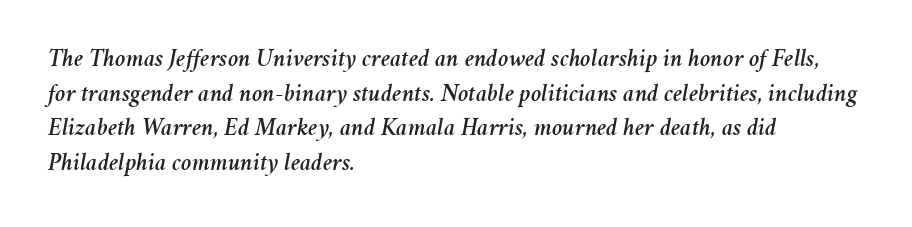
The image shows 25 px text type, italic (leaning right); set left-aligned, normal line spacing (1.39x), normal letter spacing, not underlined.
